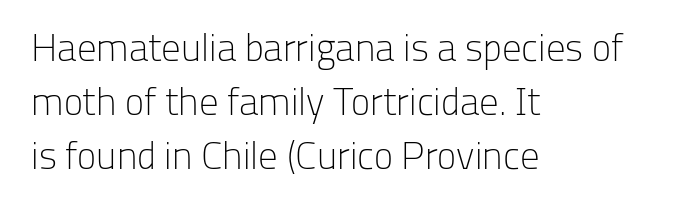
{"serif": "no", "italic": "no", "bold": "no", "weight": "light", "width": "normal", "stroke_contrast": "low", "x_height": "medium", "monospaced": "no", "underline": "no", "align": "left", "line_spacing": "normal", "line_spacing_ratio": 1.39, "letter_spacing": "normal", "letter_spacing_em": 0.0, "glyph_px": 39}
